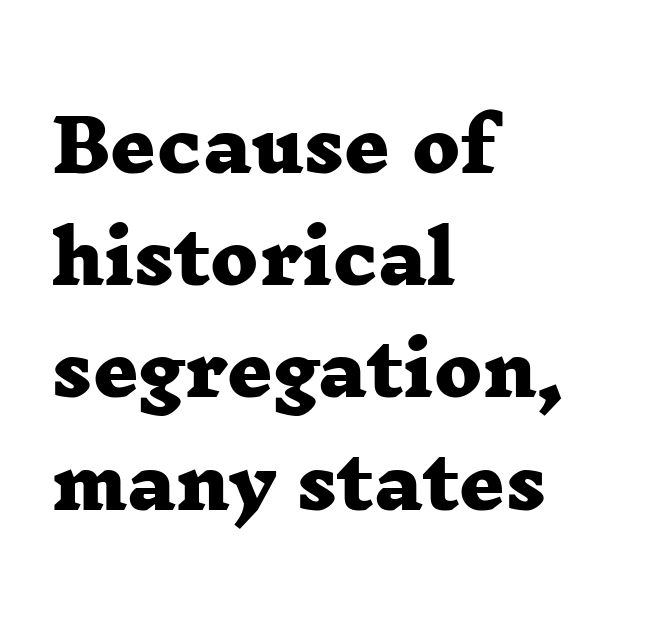
I'd call this a serif setting — the letters wear small feet. These lines are rendered in a variable-pitch font. In terms of letterspacing, this is plain default setting. A student would call this left alignment; a typographer would say flush left, rag right.
